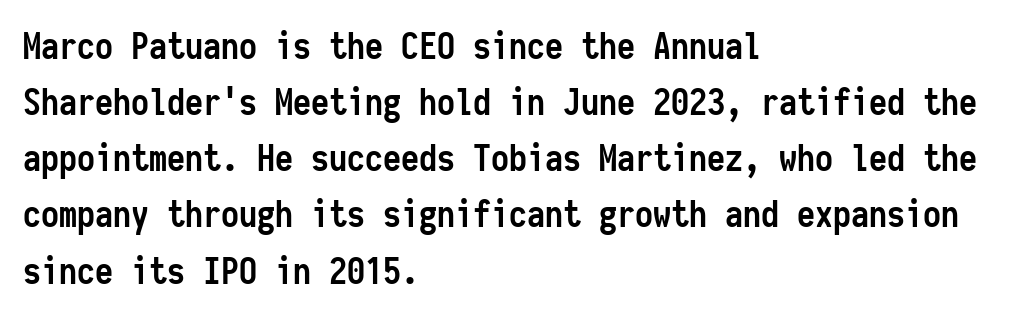
{"serif": "no", "italic": "no", "bold": "yes", "weight": "semibold", "width": "condensed", "stroke_contrast": "low", "x_height": "medium", "monospaced": "yes", "underline": "no", "align": "left", "line_spacing": "normal", "line_spacing_ratio": 1.56, "letter_spacing": "normal", "letter_spacing_em": 0.0, "glyph_px": 36}
